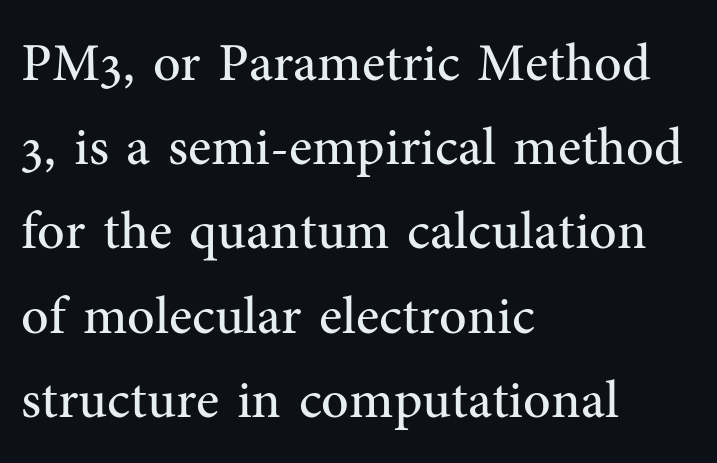
Q: Is the text bold? A: No.
Q: Is the text italic (slanted)? A: No, it is upright.
Q: Is the typeface a serif or a sans-serif typeface? A: Serif.
Q: Is the text underlined? A: No.
Q: How is the paragraph aligned? A: Left-aligned.
Q: Is the spacing between letters normal or unusually wide? A: Normal.
Q: Is the spacing between lines tight, normal or loose? A: Normal.
Q: Width (condensed, normal, or wide)? A: Normal.
Q: Stroke contrast? A: Medium.
Q: x-height? A: Medium.
Q: Monospaced? A: No.
